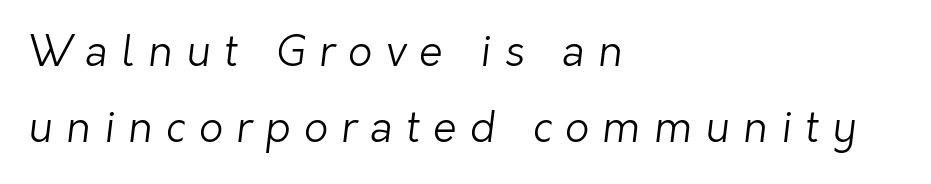
The image shows 42 px light sans-serif type; set left-aligned, line spacing 1.81x, unusually wide letter spacing (+0.32 em), not underlined; low stroke contrast and a medium x-height.
